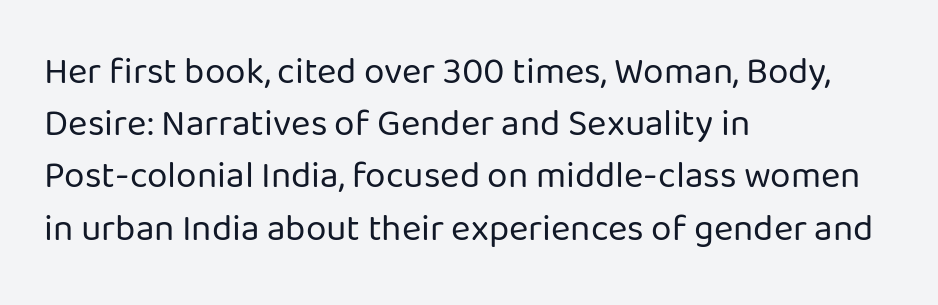
Q: Is the text bold? A: No.
Q: Is the text italic (slanted)? A: No, it is upright.
Q: Is the typeface a serif or a sans-serif typeface? A: Sans-serif.
Q: Is the text underlined? A: No.
Q: How is the paragraph aligned? A: Left-aligned.
Q: Is the spacing between letters normal or unusually wide? A: Normal.
Q: Is the spacing between lines tight, normal or loose? A: Normal.
Q: Width (condensed, normal, or wide)? A: Normal.
Q: Stroke contrast? A: Low.
Q: x-height? A: Medium.
Q: Monospaced? A: No.
